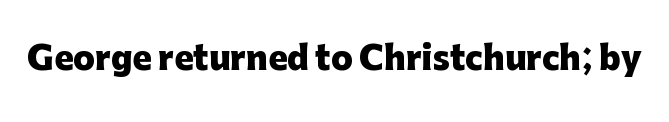
{"serif": "no", "italic": "no", "bold": "yes", "weight": "heavy", "width": "normal", "stroke_contrast": "low", "x_height": "medium", "monospaced": "no", "underline": "no", "letter_spacing": "normal", "letter_spacing_em": 0.0, "glyph_px": 32}
